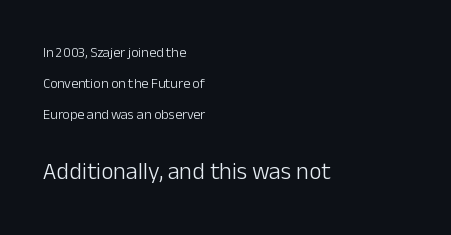
The passage shown stacks its lines with a broad gap. The lines in this sample share a left origin and differ only in where they stop. The weight tops out at a normal text grade. Standard letterfit; no display-style spreading of the glyphs.
